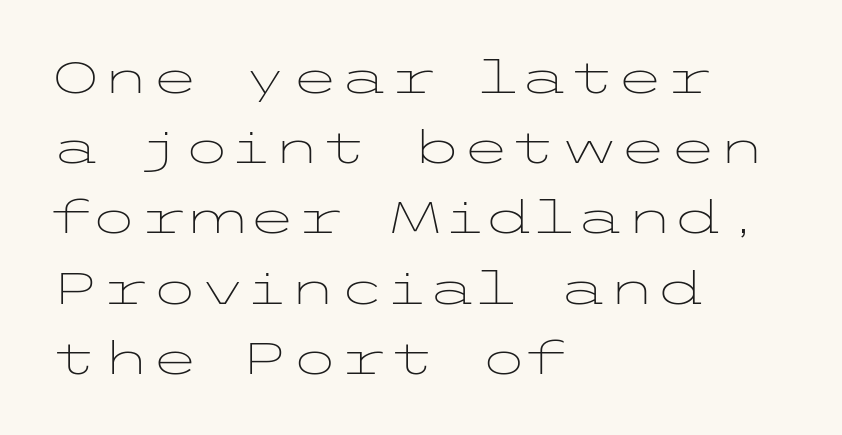
Each line starts at the same left margin while the right side varies. Stroke thickness stays within the range of a standard reading face or lighter. The passage shown has conventional tracking throughout. This sample keeps an unexceptional amount of space between lines. A roman cut, with each character standing at attention.
